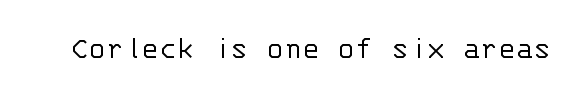
{"serif": "no", "italic": "no", "bold": "no", "weight": "light", "width": "normal", "stroke_contrast": "low", "x_height": "large", "monospaced": "yes", "underline": "no", "letter_spacing": "normal", "letter_spacing_em": 0.0, "glyph_px": 33}
